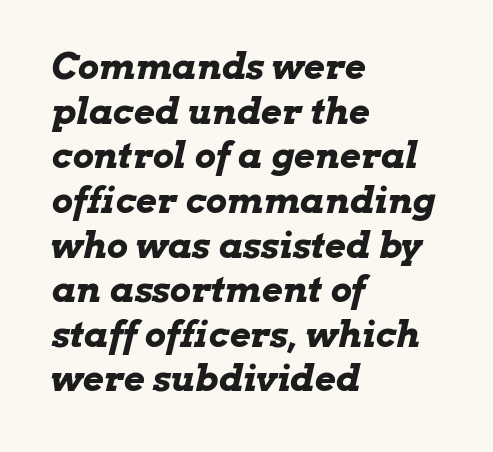
{"italic": "yes", "lean": "right", "slant_degrees": 13, "bold": "yes", "weight": "bold", "width": "wide", "stroke_contrast": "low", "x_height": "medium", "monospaced": "no", "underline": "no", "align": "left", "line_spacing_ratio": 1.24, "letter_spacing": "normal", "letter_spacing_em": 0.0, "glyph_px": 36}
